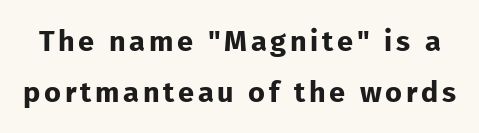
The gap between lines stays unmarked. The glyphs have the mass of a bold cut. Italic: no, the glyphs are upright roman. Spacing verdict: proportional, widths tailored to each character. This rendering employs a face without finishing strokes, i.e., a sans-serif.
